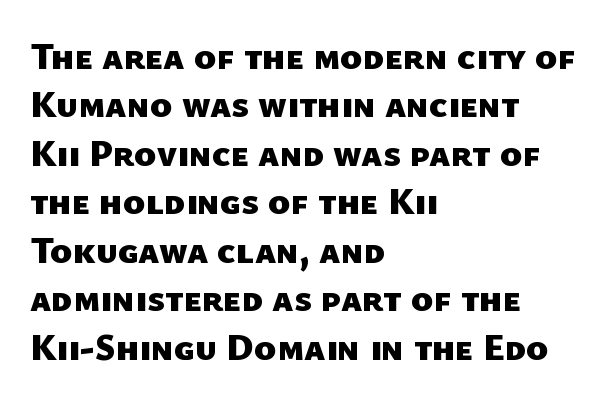
Type without underlining. Proportional: the letters do not fall into vertical columns. The lines are quadded left. Default kerning and tracking; the words read as compact shapes.
